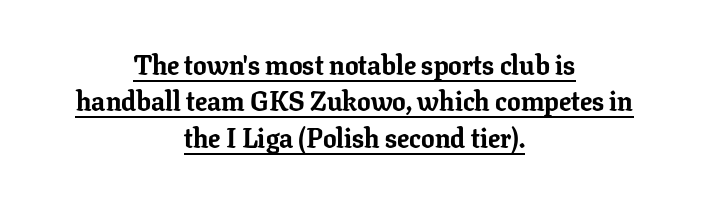
A dark, heavy texture on the line: the type is bold. Standard letterfit; no display-style spreading of the glyphs. Compared with undecorated copy, this sample adds a rule below the words. Line starts and ends both wander, symmetrically. One glance says typical: line gaps are just what's usual. Posture: upright roman.
